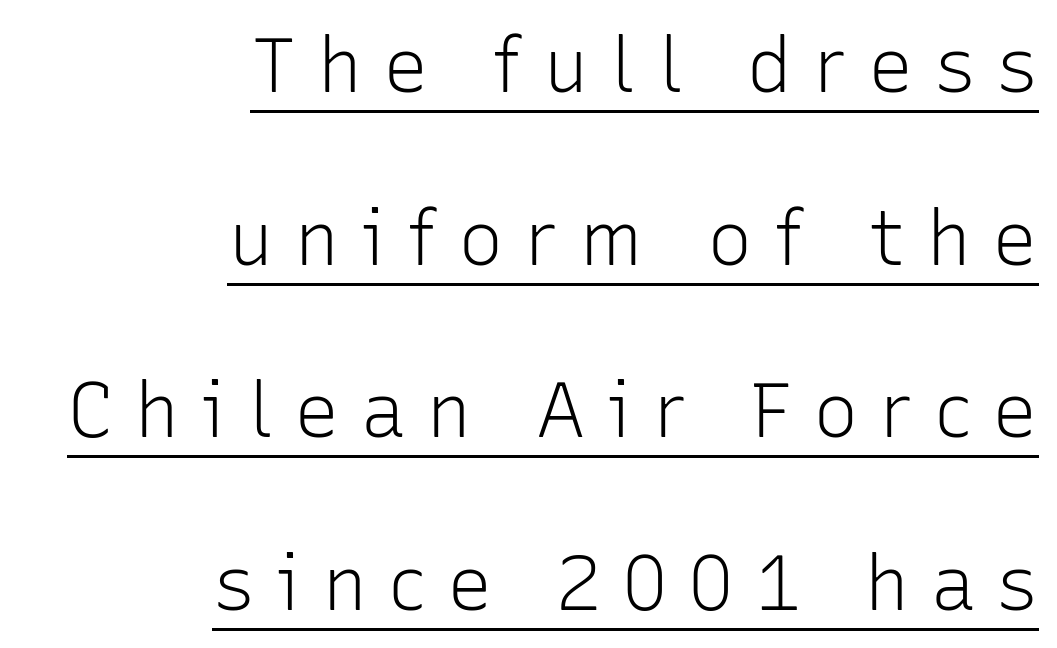
{"serif": "no", "italic": "no", "bold": "no", "weight": "light", "width": "normal", "stroke_contrast": "low", "x_height": "medium", "monospaced": "no", "underline": "yes", "align": "right", "line_spacing": "loose", "line_spacing_ratio": 2.27, "letter_spacing": "wide", "letter_spacing_em": 0.27, "glyph_px": 76}
